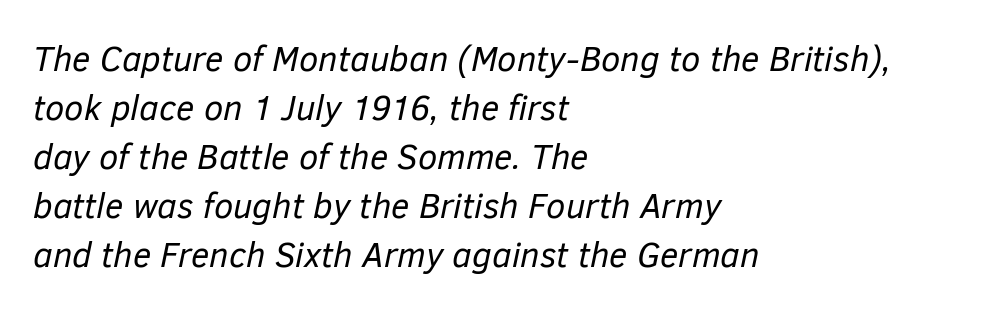
The image shows 35 px regular-weight type, italic (leaning right); set left-aligned, normal line spacing (1.4x), normal letter spacing, not underlined; low stroke contrast and a medium x-height.
